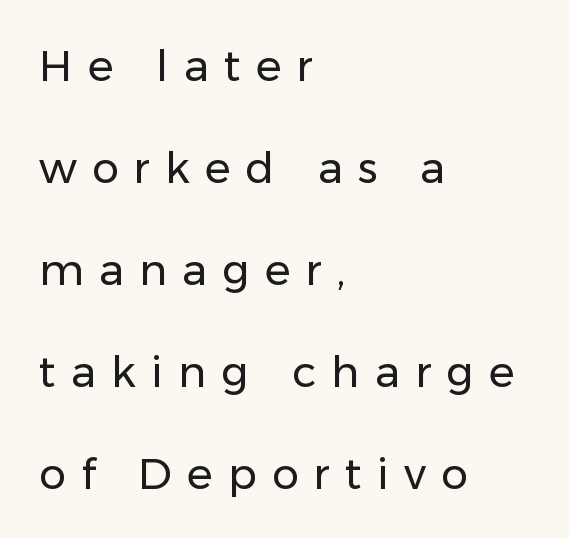
The image shows 43 px regular-weight sans-serif type, upright; set left-aligned, loose line spacing (2.37x), unusually wide letter spacing (+0.35 em), not underlined; low stroke contrast and a medium x-height.
